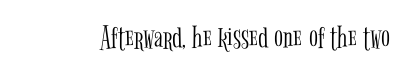
Honestly, there is no underline to notice here at all. Bold? No — there's no thickening of the strokes. Designer's note — italics off, roman on. Character widths vary here, with narrow letters taking less room than wide ones. You can tell from the footed stems that serif type was used. Letter spacing: default.
